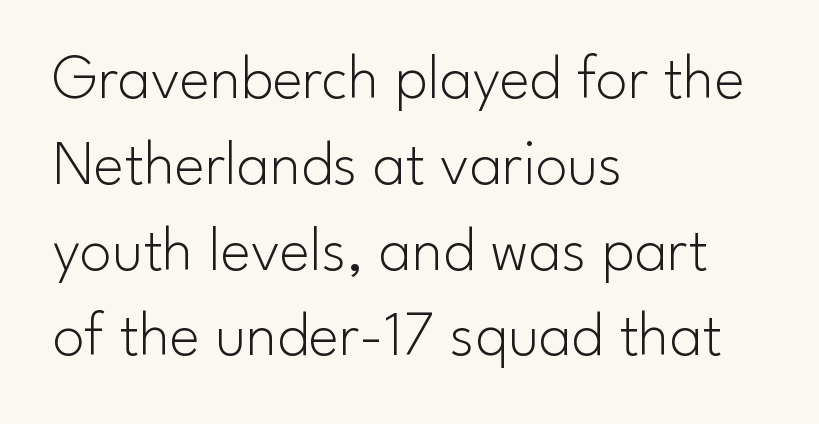
{"serif": "no", "italic": "no", "bold": "no", "weight": "light", "width": "normal", "stroke_contrast": "low", "x_height": "small", "monospaced": "no", "underline": "no", "align": "left", "line_spacing": "normal", "line_spacing_ratio": 1.34, "letter_spacing": "normal", "letter_spacing_em": 0.0, "glyph_px": 64}
